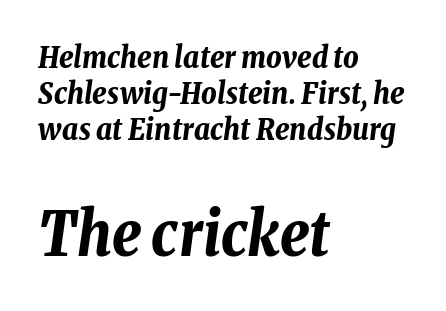
{"italic": "yes", "lean": "right", "slant_degrees": 8, "bold": "yes", "weight": "bold", "width": "condensed", "stroke_contrast": "low", "x_height": "medium", "monospaced": "no", "underline": "no", "align": "left", "line_spacing_ratio": 1.2, "letter_spacing": "normal", "letter_spacing_em": 0.0, "larger_block": "second", "size_ratio": 2.03, "glyph_px": 61}
